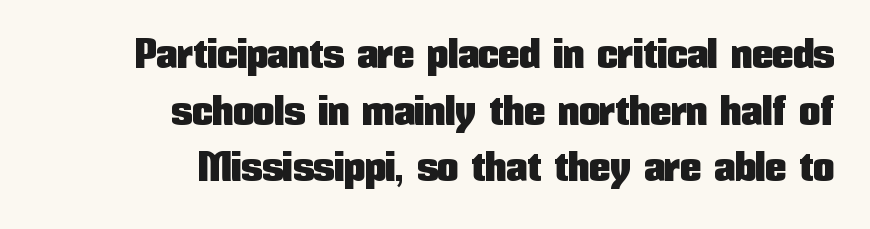
Q: Is the text italic (slanted)? A: No, it is upright.
Q: Is the typeface a serif or a sans-serif typeface? A: Sans-serif.
Q: Is the text underlined? A: No.
Q: How is the paragraph aligned? A: Right-aligned.
Q: Is the spacing between letters normal or unusually wide? A: Normal.
Q: Is the spacing between lines tight, normal or loose? A: Normal.
Q: Width (condensed, normal, or wide)? A: Condensed.
Q: Stroke contrast? A: Low.
Q: x-height? A: Medium.
Q: Monospaced? A: No.
